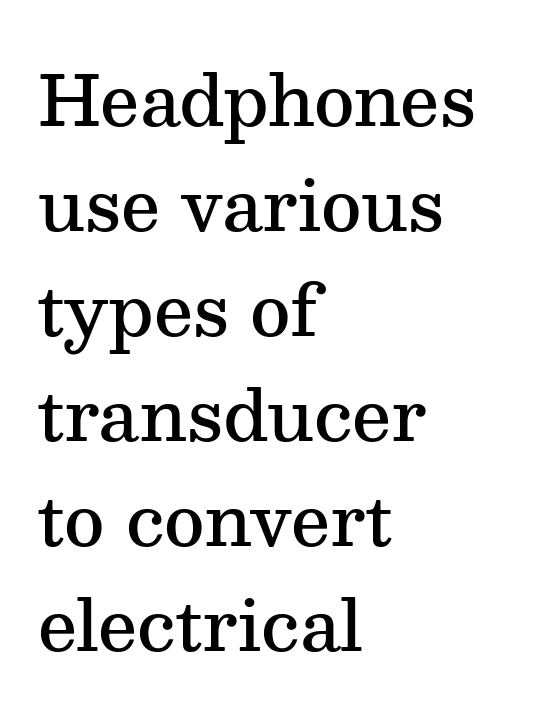
Q: Is the text bold? A: Semi-bold.
Q: Is the text italic (slanted)? A: No, it is upright.
Q: Is the typeface a serif or a sans-serif typeface? A: Serif.
Q: Is the text underlined? A: No.
Q: How is the paragraph aligned? A: Left-aligned.
Q: Is the spacing between letters normal or unusually wide? A: Normal.
Q: Is the spacing between lines tight, normal or loose? A: Normal.
Q: Width (condensed, normal, or wide)? A: Normal.
Q: Stroke contrast? A: Medium.
Q: x-height? A: Medium.
Q: Monospaced? A: No.
